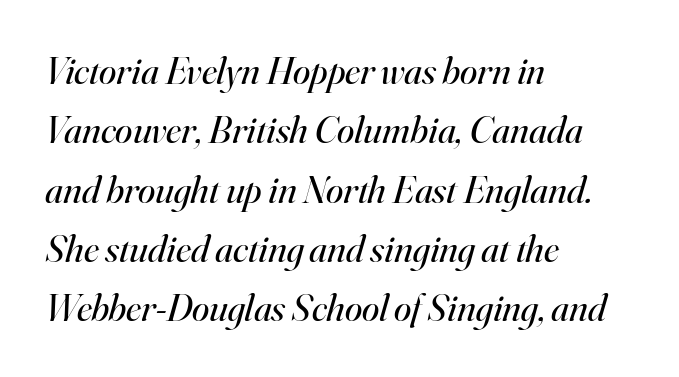
The specimen reads as italic at a glance. Letters rest on an invisible, unmarked baseline. The passage shown is not bold in any degree. Compared with typical body copy, the letter spacing here is the same. The paragraph shown leans on its left margin.
